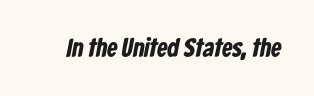
Q: Is the text bold? A: Yes.
Q: Is the text underlined? A: No.
Q: Is the spacing between letters normal or unusually wide? A: Normal.
